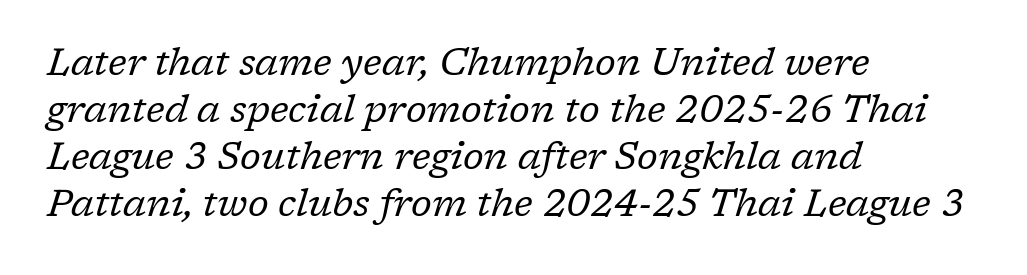
Posture: slanted. The words here are not underlined. The letters sit at their default tracking, neither squeezed nor spread. The passage shown is typeset with a serif family.
